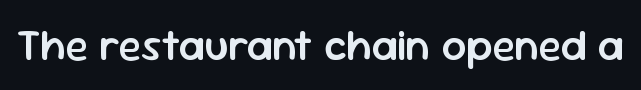
Nope, no serifs anywhere on these letters. Every letter is mildly thick-stroked: semibold rather than bold. It's the straight-up-and-down kind of type. The face used here is proportionally spaced, like ordinary book or web type. Tracking here is standard; glyphs follow each other at the usual distance. The specimen omits any rule beneath the text block's lines.
